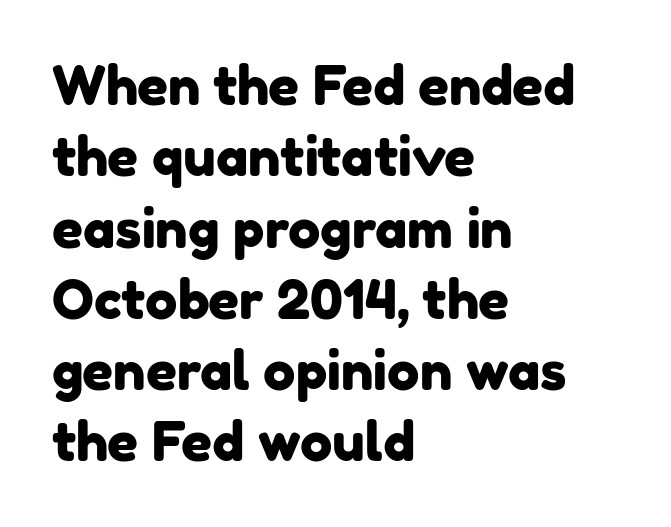
Q: Is the typeface a serif or a sans-serif typeface? A: Sans-serif.
Q: Is the text underlined? A: No.
Q: How is the paragraph aligned? A: Left-aligned.
Q: Is the spacing between letters normal or unusually wide? A: Normal.
Q: Is the spacing between lines tight, normal or loose? A: Normal.
Q: Width (condensed, normal, or wide)? A: Normal.
Q: Stroke contrast? A: Low.
Q: x-height? A: Medium.
Q: Monospaced? A: No.
